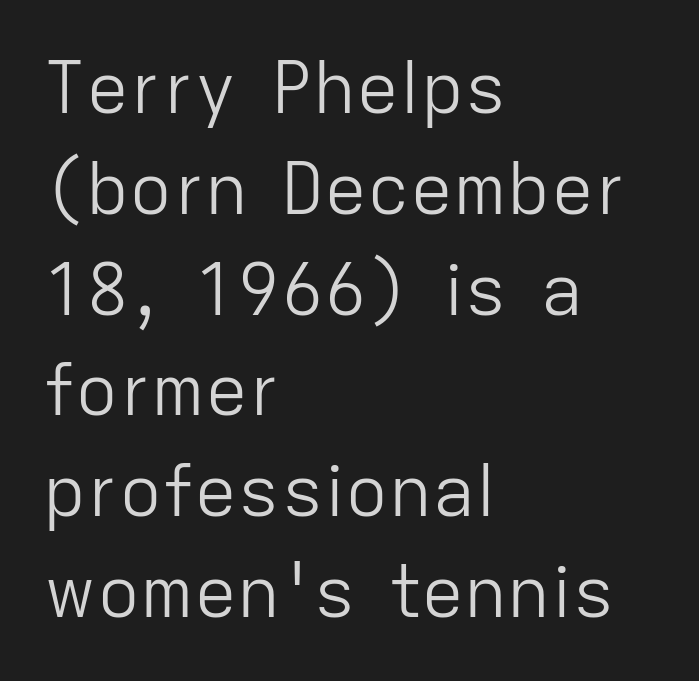
The image shows 72 px light sans-serif type, upright; set left-aligned, normal line spacing (1.4x), normal letter spacing, not underlined; low stroke contrast and a medium x-height.
